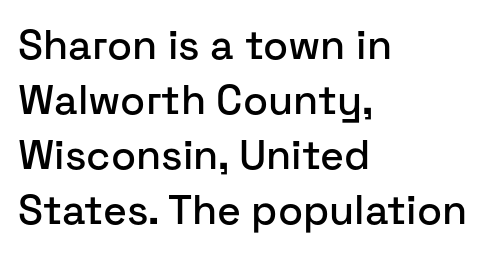
{"serif": "no", "italic": "no", "width": "normal", "stroke_contrast": "low", "x_height": "medium", "monospaced": "no", "underline": "no", "align": "left", "line_spacing": "normal", "line_spacing_ratio": 1.34, "letter_spacing": "normal", "letter_spacing_em": 0.0, "glyph_px": 41}
